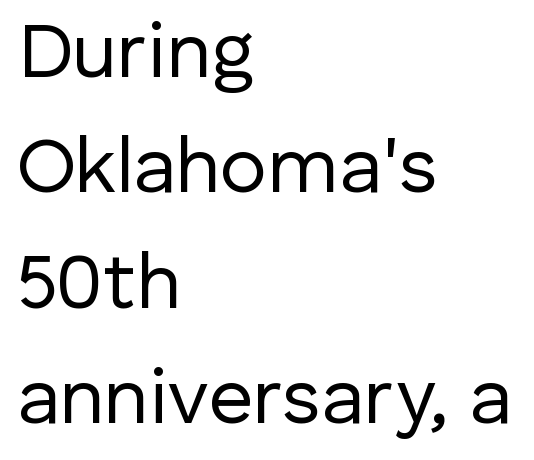
Character widths vary here, with narrow letters taking less room than wide ones. Letter spacing: default. Each new line begins a customary step beneath the previous one. Glance below the letters and you will spot only blank space. Leftover space on each line is placed entirely after the last word. Check where the strokes stop: nothing finishes them off — pure sans.
